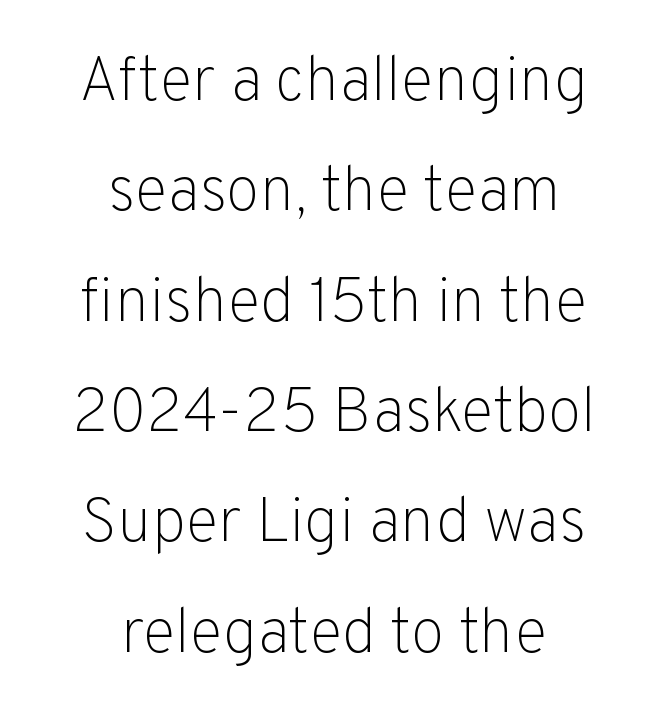
Q: Is the text bold? A: No.
Q: Is the text italic (slanted)? A: No, it is upright.
Q: Is the typeface a serif or a sans-serif typeface? A: Sans-serif.
Q: Is the text underlined? A: No.
Q: How is the paragraph aligned? A: Centered.
Q: Is the spacing between letters normal or unusually wide? A: Normal.
Q: Width (condensed, normal, or wide)? A: Normal.
Q: Stroke contrast? A: Low.
Q: x-height? A: Medium.
Q: Monospaced? A: No.
